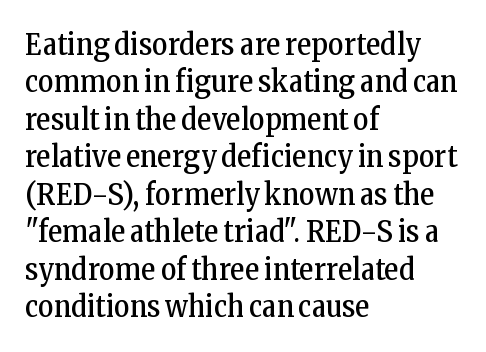
{"serif": "yes", "italic": "no", "bold": "no", "weight": "regular", "width": "condensed", "stroke_contrast": "low", "x_height": "medium", "monospaced": "no", "underline": "no", "align": "left", "line_spacing": "normal", "line_spacing_ratio": 1.25, "letter_spacing": "normal", "letter_spacing_em": 0.0, "glyph_px": 30}
